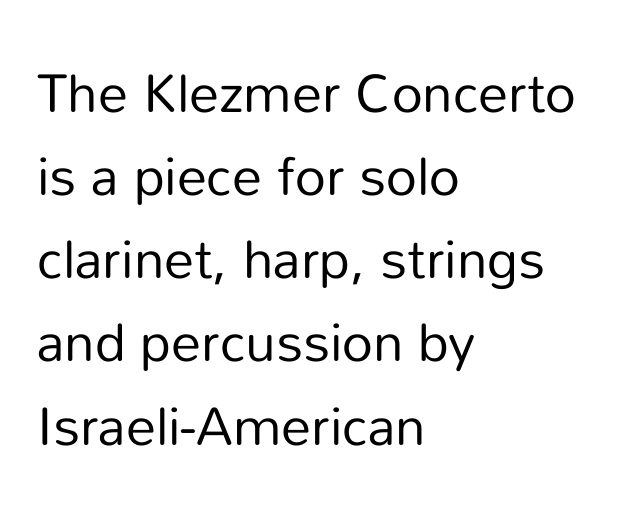
{"serif": "no", "italic": "no", "bold": "no", "weight": "regular", "width": "normal", "stroke_contrast": "low", "x_height": "medium", "monospaced": "no", "underline": "no", "align": "left", "line_spacing": "normal", "line_spacing_ratio": 1.54, "letter_spacing": "normal", "letter_spacing_em": 0.0, "glyph_px": 54}
